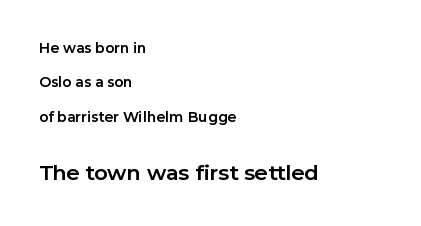
{"italic": "no", "bold": "yes", "underline": "no", "align": "left", "line_spacing": "loose", "line_spacing_ratio": 2.46, "letter_spacing": "normal", "letter_spacing_em": 0.0, "larger_block": "second", "size_ratio": 1.5, "glyph_px": 21}
